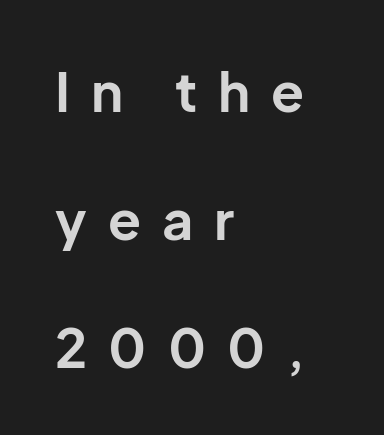
Students, this is bold: see how much ink each stroke carries. The horizontal fit of the characters is loose and conspicuously gappy. The rendering shows plain stroke endings on the letterforms — a sans-serif design. The rag falls on the right side of this text block. Rule under the text: the space is simply empty.
